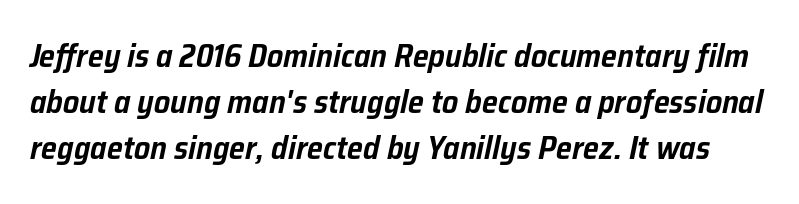
Reading down the column, the eye jumps a familiar distance to each next line. The baseline area is clear. The face used here is proportionally spaced, like ordinary book or web type. The typography opts for an oblique posture over an upright one.
